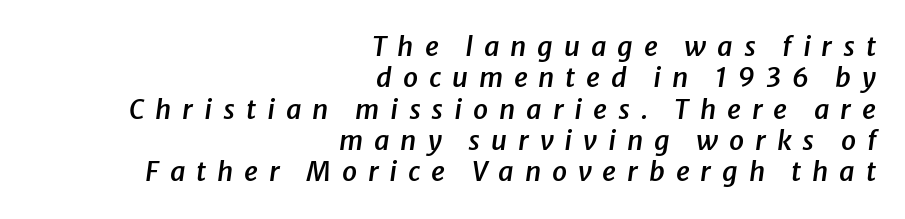
The space beneath each line is pristine and unruled. Heft: intermediate — a semibold. The text carries the slant typical of an italic or oblique font. Layout note: lines flush right. The letters are spread apart with noticeably loose tracking.
